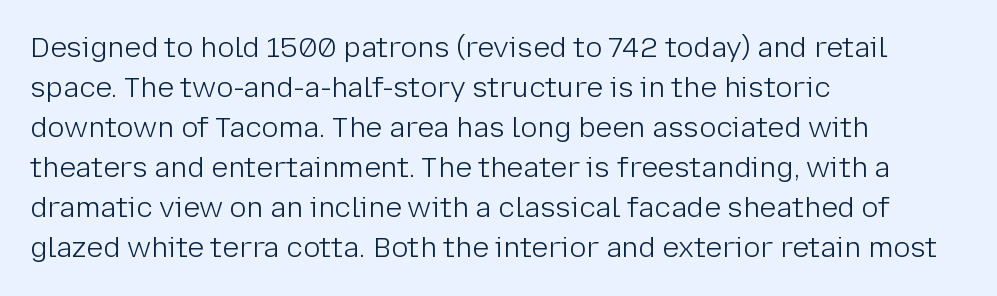
Underlining? Definitely not there. Whoever set this chose a conventional vertical rhythm. Think standard paragraph weight, or any step lighter than that. The type is set solid horizontally, with unmodified tracking. Each letter keeps its own natural width here, so spacing adapts to shape.
